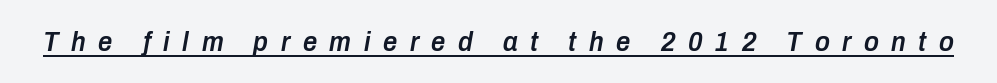
The image shows 28 px semibold, condensed type, italic (leaning right); set unusually wide letter spacing (+0.45 em), underlined; low stroke contrast and a medium x-height.
